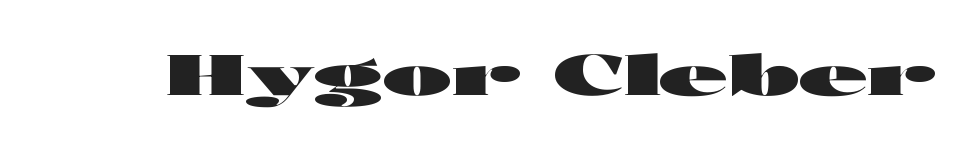
{"serif": "no", "italic": "no", "bold": "yes", "weight": "heavy", "width": "wide", "stroke_contrast": "high", "x_height": "medium", "monospaced": "no", "underline": "no", "letter_spacing": "normal", "letter_spacing_em": 0.0, "glyph_px": 56}
